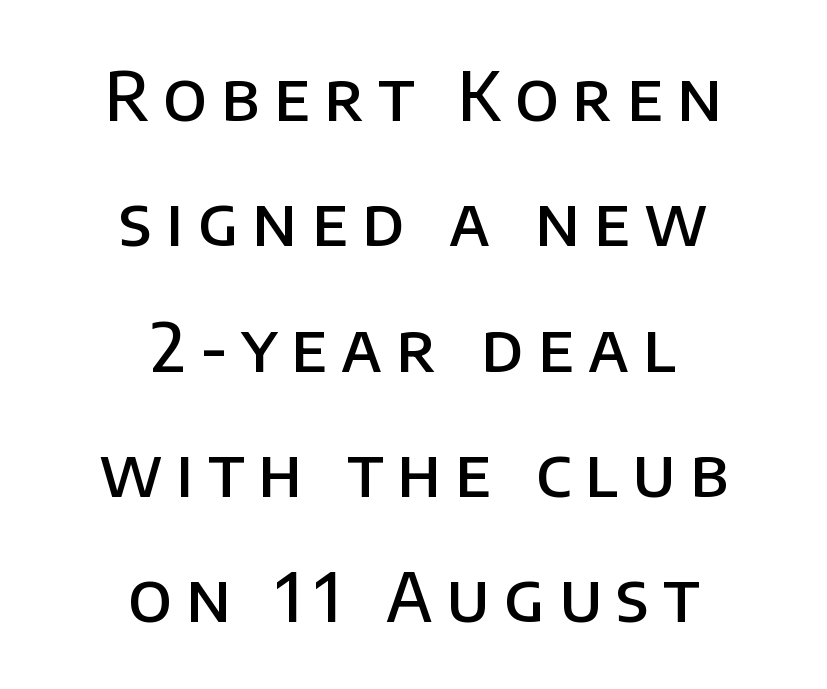
The string is rendered with underlining switched off. This sample is center-justified, so both line endings float freely. The gaps between neighbouring characters are conspicuously large. This is the regular roman posture of the typeface.
